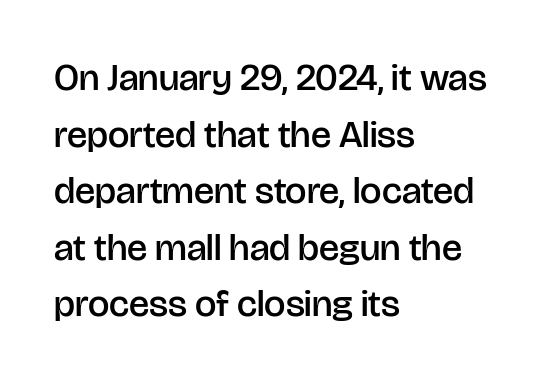
The image shows 38 px semibold sans-serif type, upright; set left-aligned, normal line spacing (1.49x), normal letter spacing, not underlined; low stroke contrast and a large x-height.
